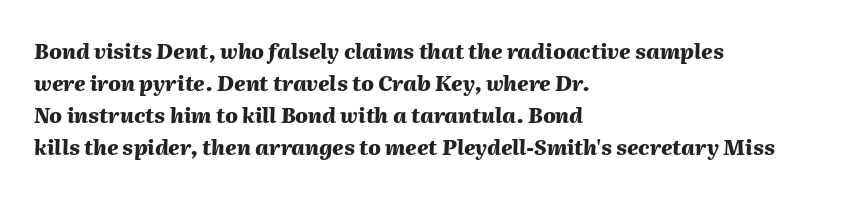
Q: Is the text bold? A: Yes.
Q: Is the text italic (slanted)? A: Yes, it leans right by about 2 degrees.
Q: Is the text underlined? A: No.
Q: How is the paragraph aligned? A: Left-aligned.
Q: Is the spacing between letters normal or unusually wide? A: Normal.
Q: Is the spacing between lines tight, normal or loose? A: Normal.
